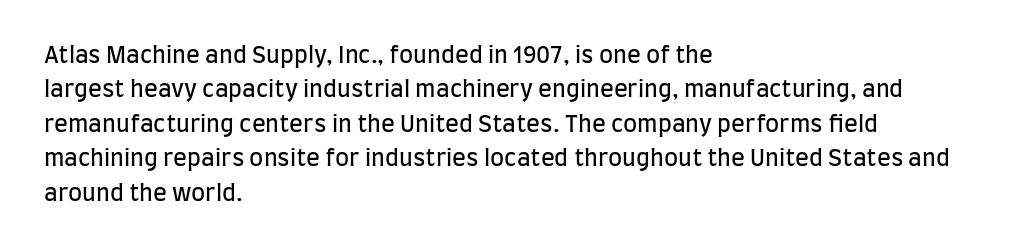
{"italic": "no", "bold": "no", "underline": "no", "align": "left", "line_spacing": "normal", "line_spacing_ratio": 1.5, "letter_spacing": "normal", "letter_spacing_em": 0.0, "glyph_px": 23}
